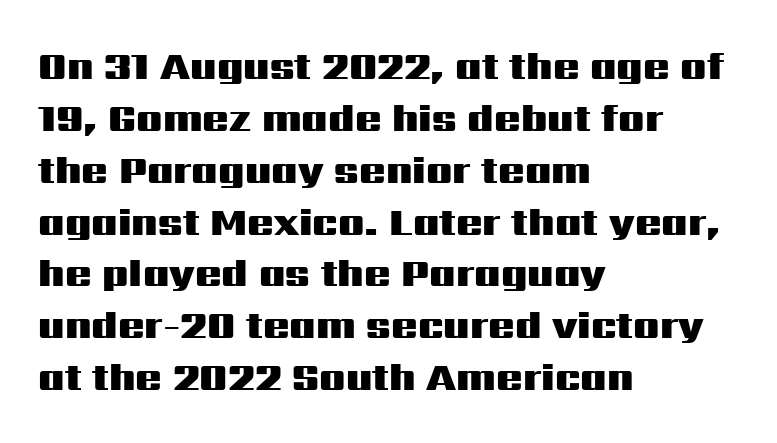
{"serif": "no", "italic": "no", "bold": "yes", "weight": "heavy", "width": "wide", "stroke_contrast": "medium", "x_height": "medium", "monospaced": "no", "underline": "no", "align": "left", "line_spacing": "normal", "line_spacing_ratio": 1.33, "letter_spacing": "normal", "letter_spacing_em": 0.0, "glyph_px": 39}
